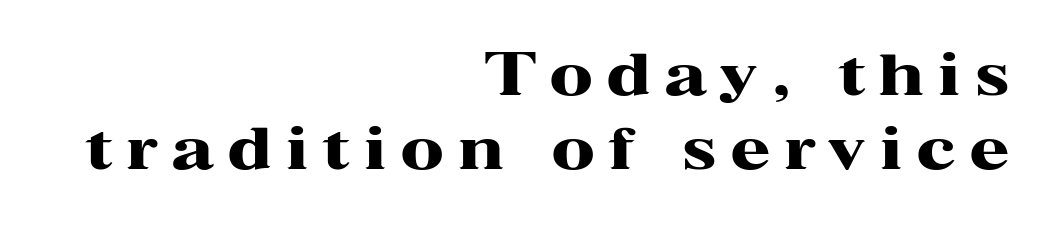
Q: Is the text bold? A: Yes.
Q: Is the text italic (slanted)? A: No, it is upright.
Q: Is the typeface a serif or a sans-serif typeface? A: Serif.
Q: Is the text underlined? A: No.
Q: How is the paragraph aligned? A: Right-aligned.
Q: Is the spacing between letters normal or unusually wide? A: Unusually wide.
Q: Is the spacing between lines tight, normal or loose? A: Normal.
Q: Width (condensed, normal, or wide)? A: Wide.
Q: Stroke contrast? A: High.
Q: x-height? A: Medium.
Q: Monospaced? A: No.
